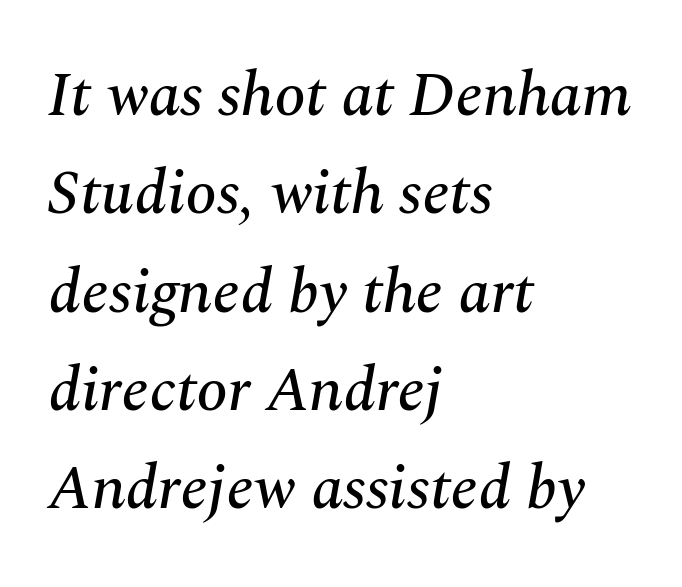
{"serif": "yes", "italic": "yes", "lean": "right", "slant_degrees": 10, "width": "normal", "stroke_contrast": "medium", "x_height": "medium", "monospaced": "no", "underline": "no", "align": "left", "line_spacing": "normal", "line_spacing_ratio": 1.56, "letter_spacing": "normal", "letter_spacing_em": 0.0, "glyph_px": 63}
